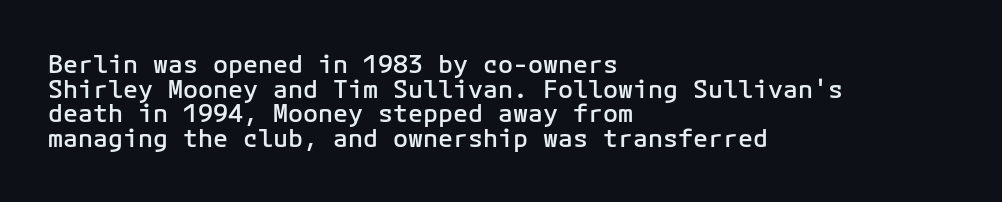
Q: Is the text bold? A: Semi-bold.
Q: Is the text italic (slanted)? A: No, it is upright.
Q: Is the text underlined? A: No.
Q: How is the paragraph aligned? A: Left-aligned.
Q: Is the spacing between letters normal or unusually wide? A: Normal.
Q: Is the spacing between lines tight, normal or loose? A: Tight.
